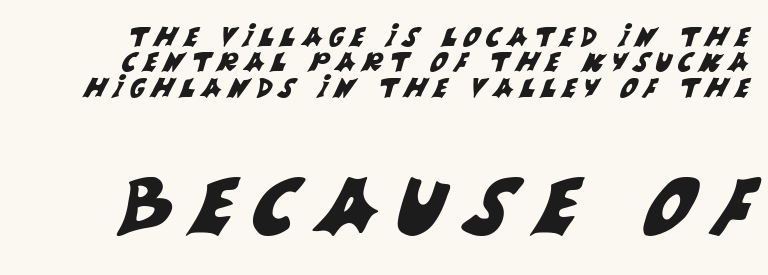
Q: Is the typeface a serif or a sans-serif typeface? A: Sans-serif.
Q: Is the text underlined? A: No.
Q: Is the spacing between letters normal or unusually wide? A: Unusually wide.
Q: Is the spacing between lines tight, normal or loose? A: Tight.
Q: Which block of text is set in a larger size, the first (top) or the second (bottom)? A: The second (bottom) one.
Q: Width (condensed, normal, or wide)? A: Normal.
Q: Stroke contrast? A: Medium.
Q: x-height? A: Large.
Q: Monospaced? A: No.
